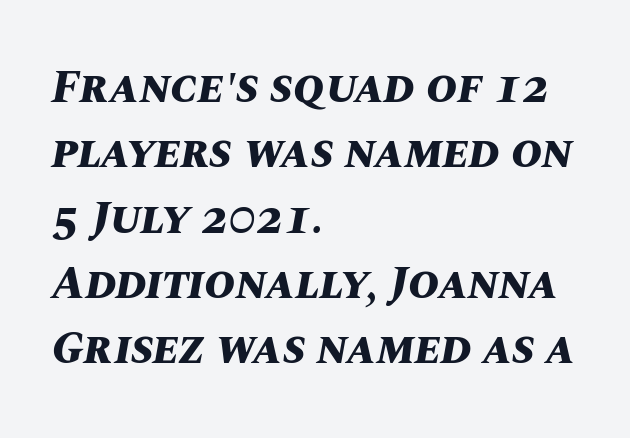
{"italic": "yes", "lean": "right", "slant_degrees": 10, "bold": "yes", "weight": "bold", "width": "normal", "stroke_contrast": "medium", "x_height": "large", "monospaced": "no", "underline": "no", "align": "left", "line_spacing": "normal", "line_spacing_ratio": 1.39, "letter_spacing": "normal", "letter_spacing_em": 0.0, "glyph_px": 47}
